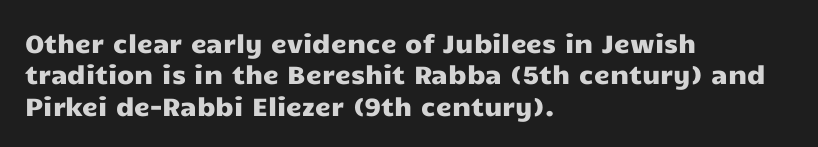
{"italic": "no", "underline": "no", "align": "left", "line_spacing": "normal", "line_spacing_ratio": 1.26, "letter_spacing": "normal", "letter_spacing_em": 0.0, "glyph_px": 25}
